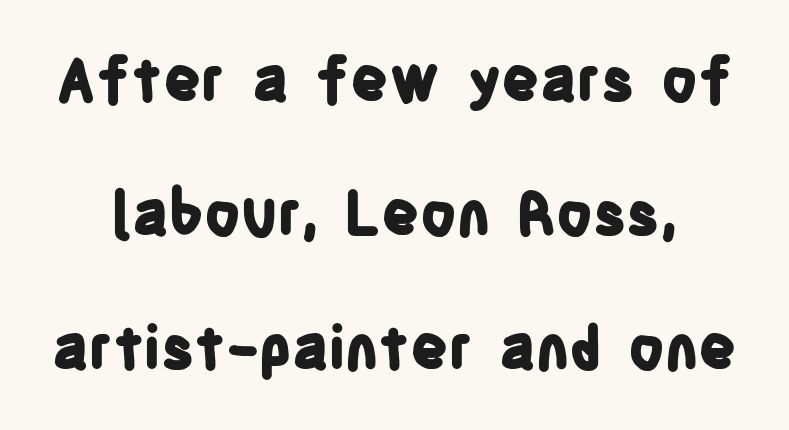
Think of a printed novel: that variable character pitch is what you see here. Students, note that the glyphs here touch the page at normal intervals. Quick note: underline off. The leading is generous, giving the passage an open texture.
